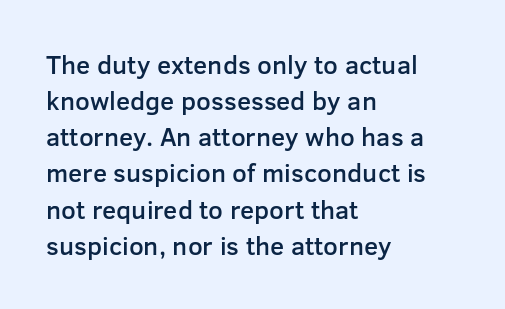
The image shows 26 px text type, upright; set left-aligned, normal line spacing (1.39x), normal letter spacing, not underlined.
